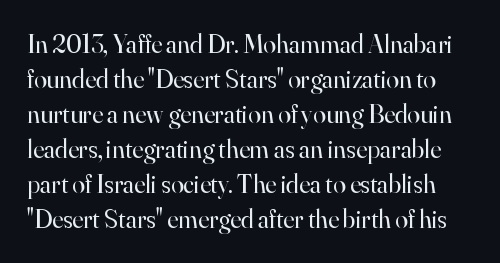
The image shows 26 px text type, upright; set normal line spacing (1.35x), normal letter spacing, not underlined.
